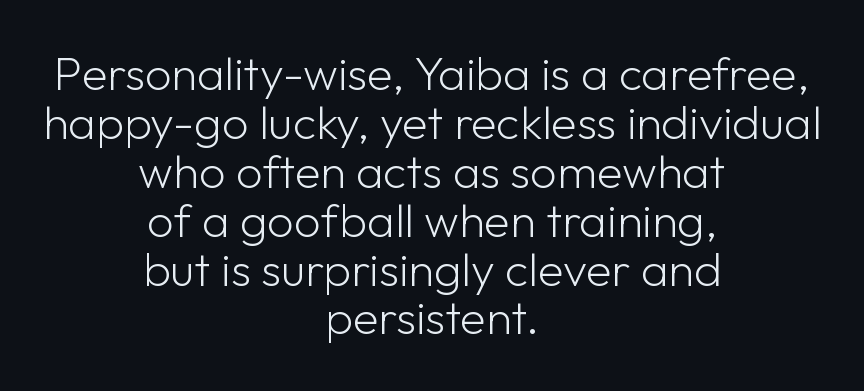
Letter spacing: default. Notice how the stems are strictly vertical — no italics here. Nope, no serifs anywhere on these letters. Rows of type sit shoulder to shoulder in the vertical direction. A student would call this center alignment; a typographer would say set centered. The cut favours lightness, reaching ordinary text weight at its darkest.
